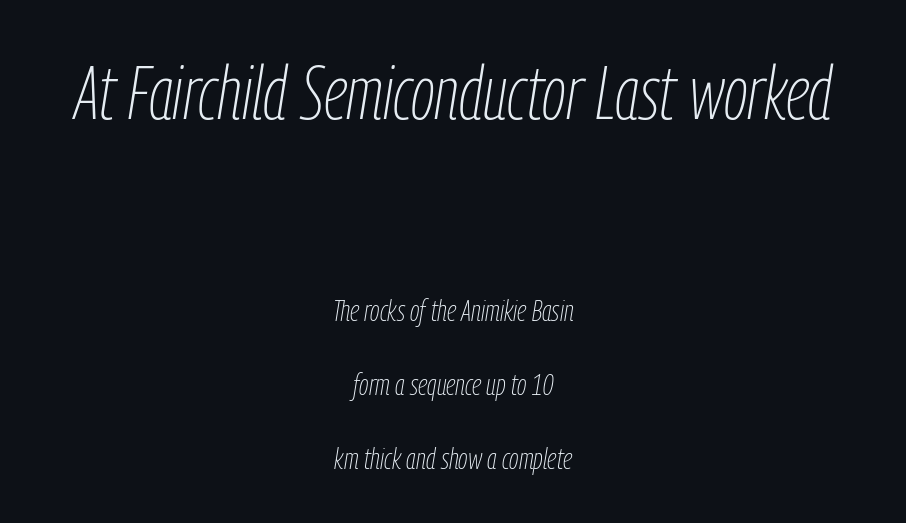
{"italic": "yes", "lean": "right", "slant_degrees": 9, "bold": "no", "weight": "thin", "width": "condensed", "stroke_contrast": "low", "x_height": "medium", "monospaced": "no", "underline": "no", "align": "center", "line_spacing": "loose", "line_spacing_ratio": 2.47, "letter_spacing": "normal", "letter_spacing_em": 0.0, "larger_block": "first", "size_ratio": 2.5, "glyph_px": 75}
